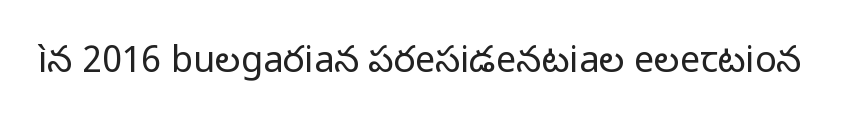
The image shows 36 px regular-weight sans-serif type, upright; set normal letter spacing, not underlined; low stroke contrast and a medium x-height.
